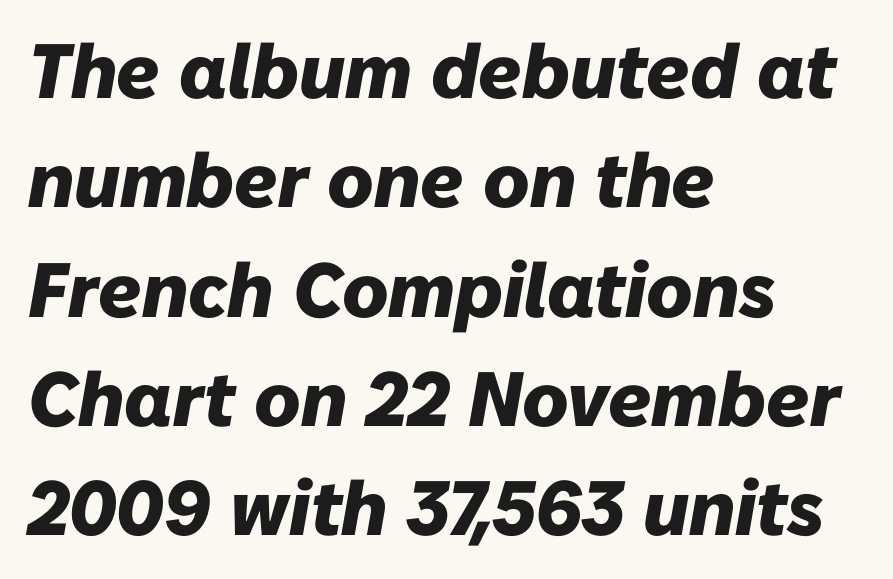
Q: Is the text bold? A: Yes.
Q: Is the text italic (slanted)? A: Yes, it leans right by about 10 degrees.
Q: Is the text underlined? A: No.
Q: How is the paragraph aligned? A: Left-aligned.
Q: Is the spacing between letters normal or unusually wide? A: Normal.
Q: Is the spacing between lines tight, normal or loose? A: Normal.
Q: Width (condensed, normal, or wide)? A: Normal.
Q: Stroke contrast? A: Low.
Q: x-height? A: Medium.
Q: Monospaced? A: No.
